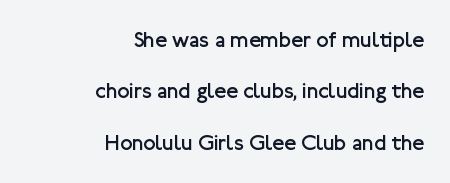
Standard letterfit; no display-style spreading of the glyphs. Check the space under the baseline: it is left empty. Rows of type keep a wide berth in the vertical direction. The type sits square on the baseline with zero lean.
